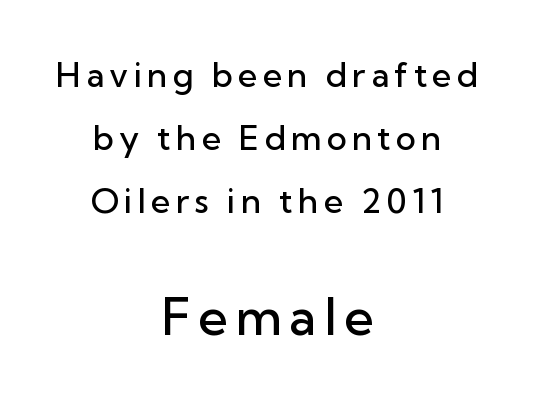
{"serif": "no", "italic": "no", "bold": "semi", "weight": "semibold", "width": "normal", "stroke_contrast": "low", "x_height": "medium", "monospaced": "no", "underline": "no", "align": "center", "line_spacing_ratio": 1.86, "larger_block": "second", "size_ratio": 1.5, "glyph_px": 51}
